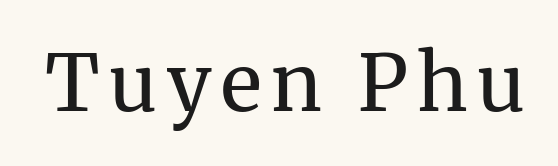
Type style note: has serifs. Notice how the stems are strictly vertical — no italics here. Descenders are the only things crossing below the line. Summary of weight: not heavy and not bold. The passage shown is typed in a proportional face where columns would drift.
